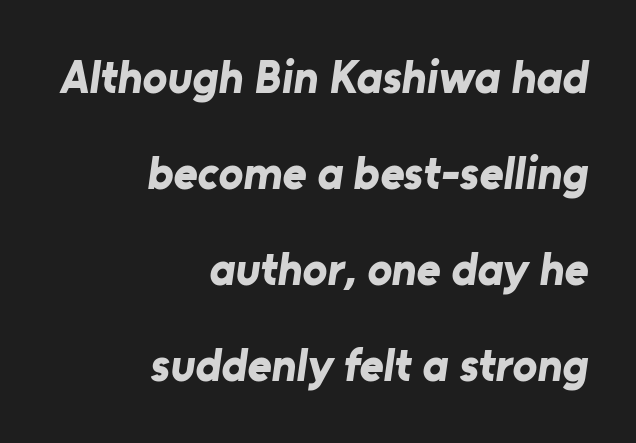
Q: Is the text bold? A: Yes.
Q: Is the typeface a serif or a sans-serif typeface? A: Sans-serif.
Q: Is the text underlined? A: No.
Q: How is the paragraph aligned? A: Right-aligned.
Q: Is the spacing between letters normal or unusually wide? A: Normal.
Q: Is the spacing between lines tight, normal or loose? A: Loose.
Q: Width (condensed, normal, or wide)? A: Normal.
Q: Stroke contrast? A: Low.
Q: x-height? A: Medium.
Q: Monospaced? A: No.
